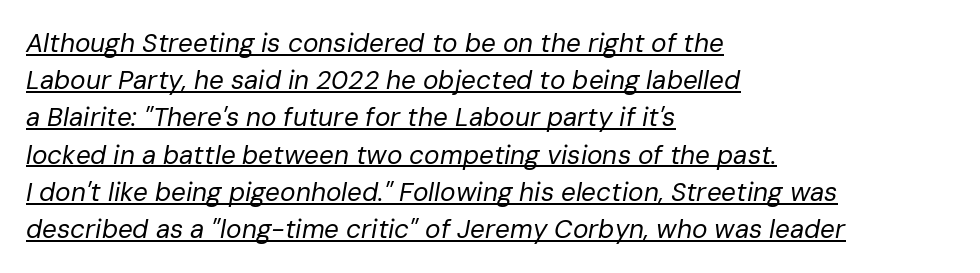
{"italic": "yes", "lean": "right", "slant_degrees": 10, "bold": "no", "underline": "yes", "align": "left", "line_spacing": "normal", "line_spacing_ratio": 1.43, "letter_spacing": "normal", "letter_spacing_em": 0.0, "glyph_px": 26}
